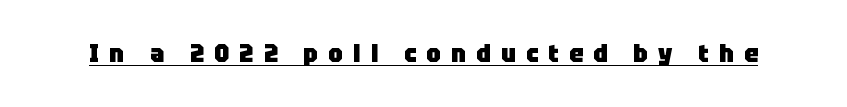
{"italic": "no", "bold": "yes", "underline": "yes", "letter_spacing": "wide", "letter_spacing_em": 0.41, "glyph_px": 25}
